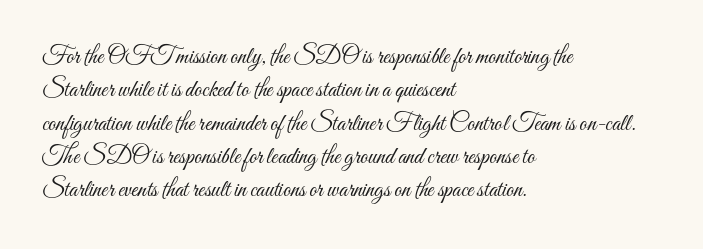
{"bold": "no", "underline": "no", "align": "left", "line_spacing": "normal", "line_spacing_ratio": 1.39, "letter_spacing": "normal", "letter_spacing_em": 0.0, "glyph_px": 24}
